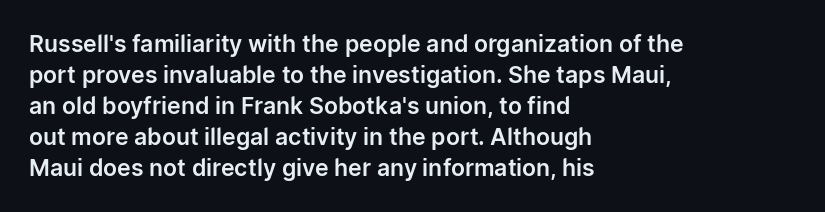
Q: Is the text italic (slanted)? A: No, it is upright.
Q: Is the text underlined? A: No.
Q: How is the paragraph aligned? A: Left-aligned.
Q: Is the spacing between letters normal or unusually wide? A: Normal.
Q: Is the spacing between lines tight, normal or loose? A: Normal.
